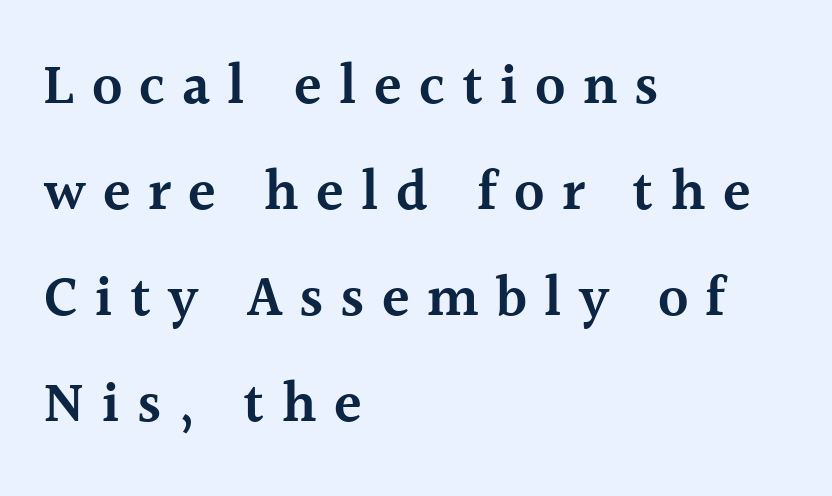
Q: Is the text bold? A: Semi-bold.
Q: Is the text italic (slanted)? A: No, it is upright.
Q: Is the typeface a serif or a sans-serif typeface? A: Serif.
Q: Is the text underlined? A: No.
Q: How is the paragraph aligned? A: Left-aligned.
Q: Is the spacing between letters normal or unusually wide? A: Unusually wide.
Q: Width (condensed, normal, or wide)? A: Normal.
Q: x-height? A: Medium.
Q: Monospaced? A: No.
